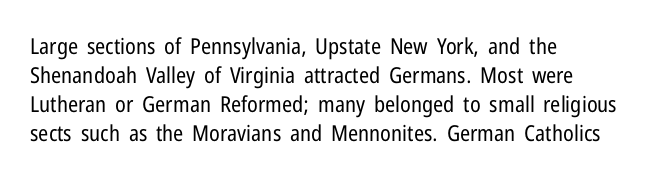
Q: Is the text bold? A: No.
Q: Is the text italic (slanted)? A: No, it is upright.
Q: Is the text underlined? A: No.
Q: How is the paragraph aligned? A: Left-aligned.
Q: Is the spacing between letters normal or unusually wide? A: Normal.
Q: Is the spacing between lines tight, normal or loose? A: Normal.
